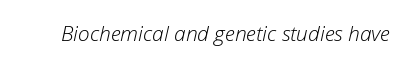
{"italic": "yes", "lean": "right", "slant_degrees": 12, "bold": "no", "underline": "no", "letter_spacing": "normal", "letter_spacing_em": 0.0, "glyph_px": 21}
